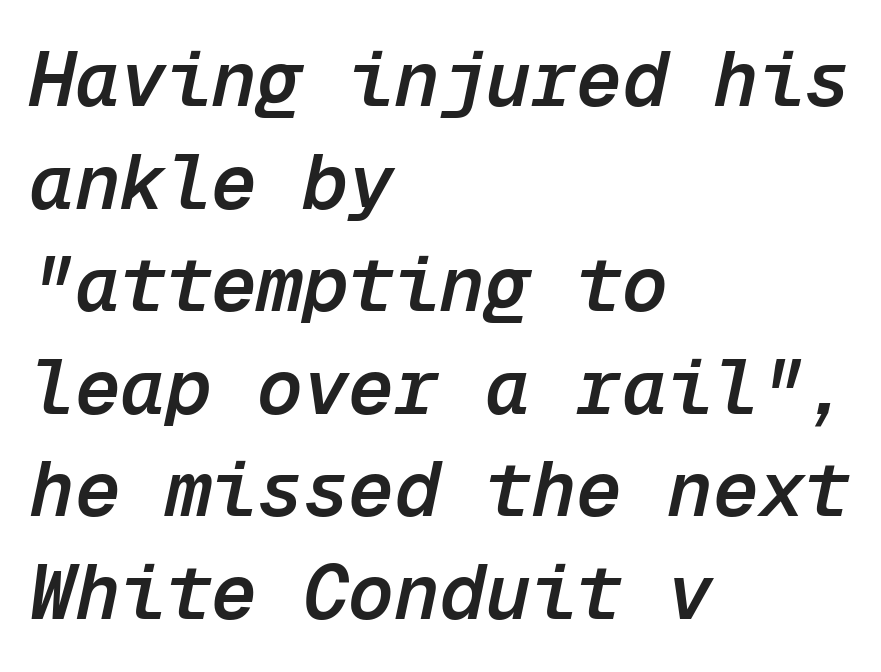
The image shows 76 px semibold type, italic (leaning right), monospaced; set left-aligned, normal line spacing (1.35x), normal letter spacing, not underlined; low stroke contrast and a medium x-height.
